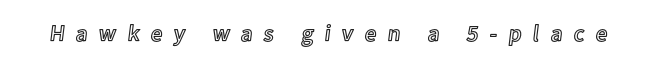
{"underline": "no", "letter_spacing": "wide", "letter_spacing_em": 0.49, "glyph_px": 23}
